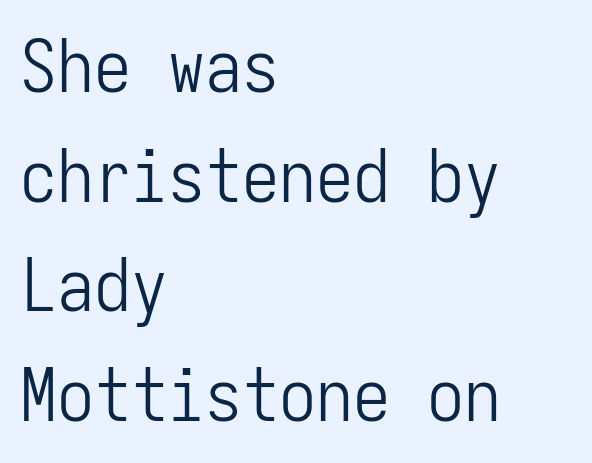
Q: Is the text bold? A: No.
Q: Is the text italic (slanted)? A: No, it is upright.
Q: Is the typeface a serif or a sans-serif typeface? A: Sans-serif.
Q: Is the text underlined? A: No.
Q: How is the paragraph aligned? A: Left-aligned.
Q: Is the spacing between letters normal or unusually wide? A: Normal.
Q: Is the spacing between lines tight, normal or loose? A: Normal.
Q: Width (condensed, normal, or wide)? A: Condensed.
Q: Stroke contrast? A: Low.
Q: x-height? A: Medium.
Q: Monospaced? A: Yes.
